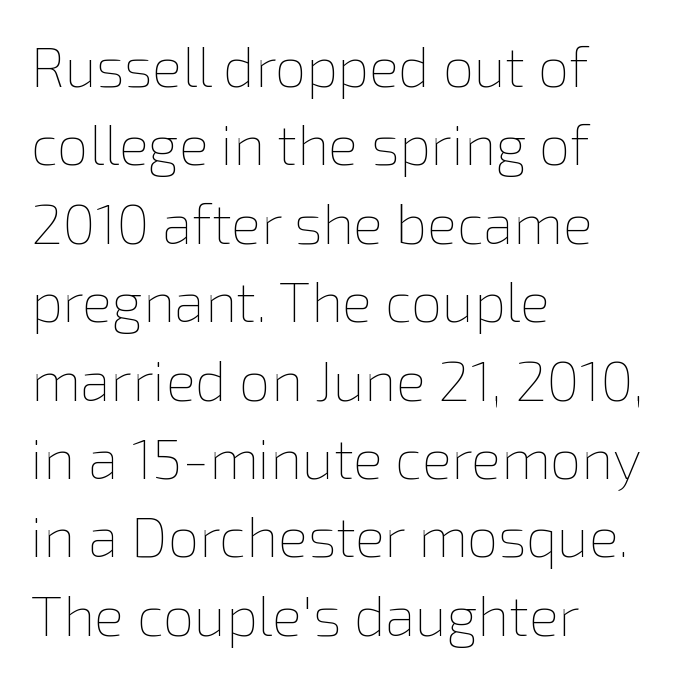
{"italic": "no", "bold": "no", "weight": "thin", "width": "normal", "stroke_contrast": "low", "x_height": "medium", "monospaced": "no", "underline": "no", "align": "left", "line_spacing": "normal", "line_spacing_ratio": 1.4, "letter_spacing": "normal", "letter_spacing_em": 0.0, "glyph_px": 56}
